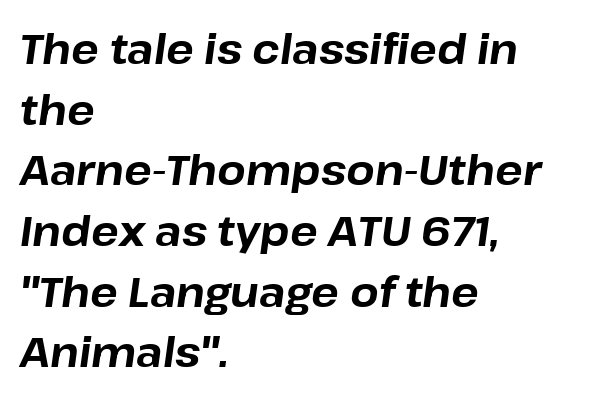
The letters advance in unequal steps, a hallmark of proportional type. The block of text has a typical density, with ordinary space between rows. The space beneath each line is pristine and unruled. Each line starts at the same left margin while the right side varies.
